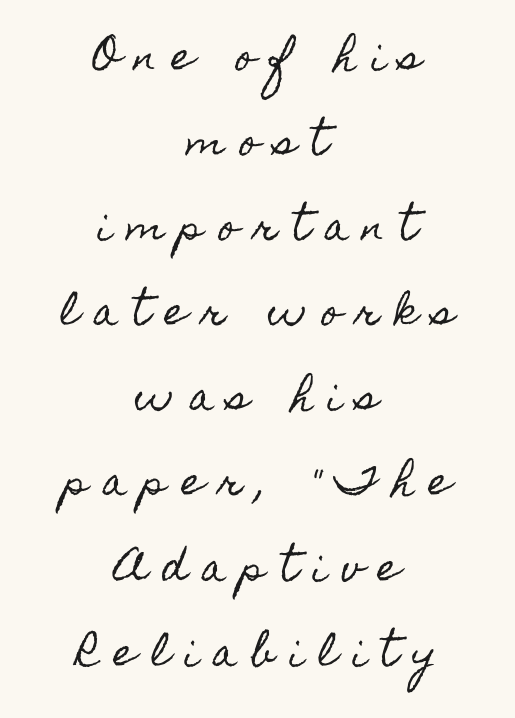
{"width": "condensed", "x_height": "small", "monospaced": "no", "underline": "no", "align": "center", "line_spacing": "loose", "line_spacing_ratio": 2.3, "letter_spacing": "wide", "letter_spacing_em": 0.4, "glyph_px": 37}
